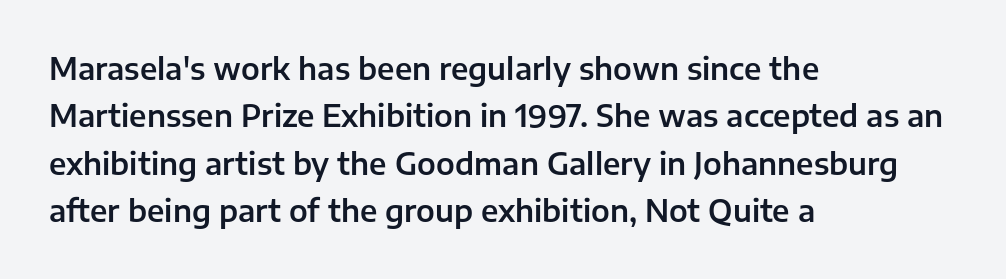
{"serif": "no", "italic": "no", "width": "normal", "stroke_contrast": "low", "x_height": "medium", "monospaced": "no", "underline": "no", "align": "left", "line_spacing": "normal", "line_spacing_ratio": 1.58, "letter_spacing": "normal", "letter_spacing_em": 0.0, "glyph_px": 30}
